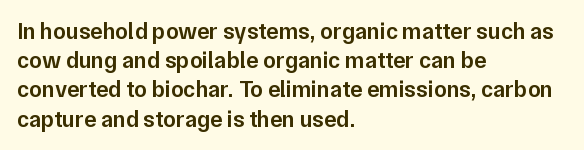
Every row of glyphs begins at an identical x-position on the left. Quick note: not italic, upright. A typesetter would call this zero additional tracking. Check under the words: just untouched page.
